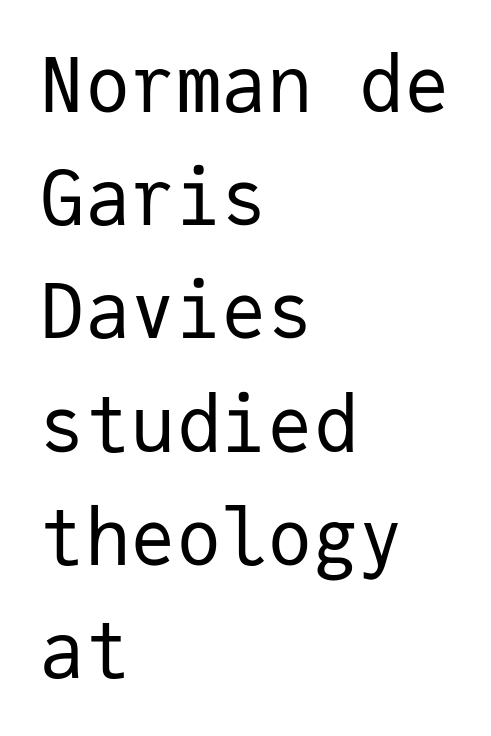
The image shows 76 px regular-weight sans-serif type, upright, monospaced; set left-aligned, normal line spacing (1.49x), normal letter spacing, not underlined; low stroke contrast and a medium x-height.
